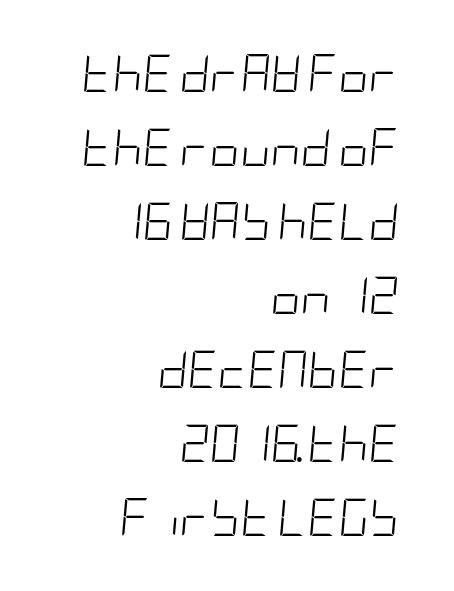
The image shows 37 px light, condensed type, italic (leaning right); set right-aligned, loose line spacing (2.0x), normal letter spacing, not underlined; low stroke contrast and a large x-height.
